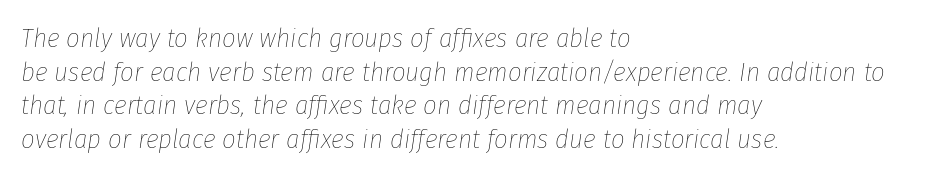
{"italic": "yes", "lean": "right", "slant_degrees": 8, "bold": "no", "underline": "no", "align": "left", "line_spacing": "normal", "line_spacing_ratio": 1.25, "letter_spacing": "normal", "letter_spacing_em": 0.0, "glyph_px": 27}
